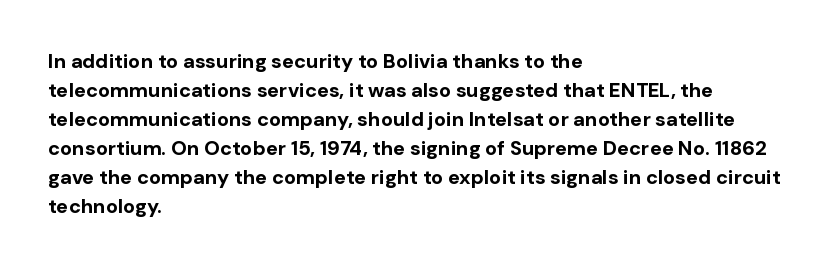
Style check: upright. The block of text has a typical density, with ordinary space between rows. The words here are not underlined. The paragraph shown leans on its left margin. The gaps between neighbouring characters are ordinary and unremarkable.
